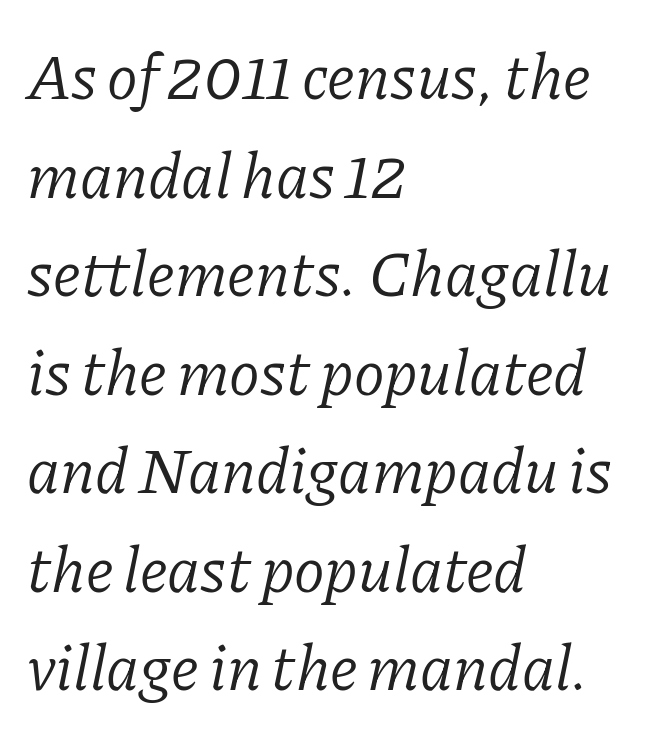
{"serif": "yes", "italic": "yes", "lean": "right", "slant_degrees": 11, "bold": "no", "weight": "light", "width": "normal", "stroke_contrast": "low", "x_height": "medium", "monospaced": "no", "underline": "no", "align": "left", "line_spacing": "normal", "line_spacing_ratio": 1.54, "letter_spacing": "normal", "letter_spacing_em": 0.0, "glyph_px": 64}
